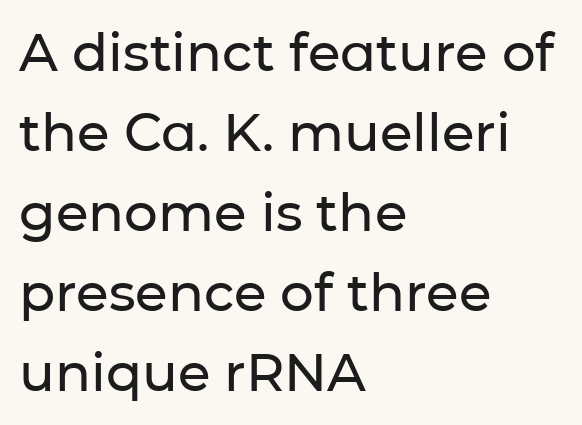
These lines sit exactly where default settings would place them. Ordinary non-slanted type is in use. Typeset ragged right — the left edge is the straight one. Examine the stroke ends and you'll find no serifs. Tracking value appears to be zero — textbook default spacing.
